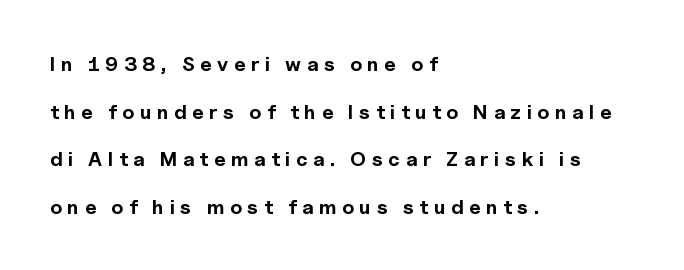
{"italic": "no", "bold": "yes", "underline": "no", "align": "left", "line_spacing": "loose", "line_spacing_ratio": 2.38, "letter_spacing": "wide", "letter_spacing_em": 0.28, "glyph_px": 20}
